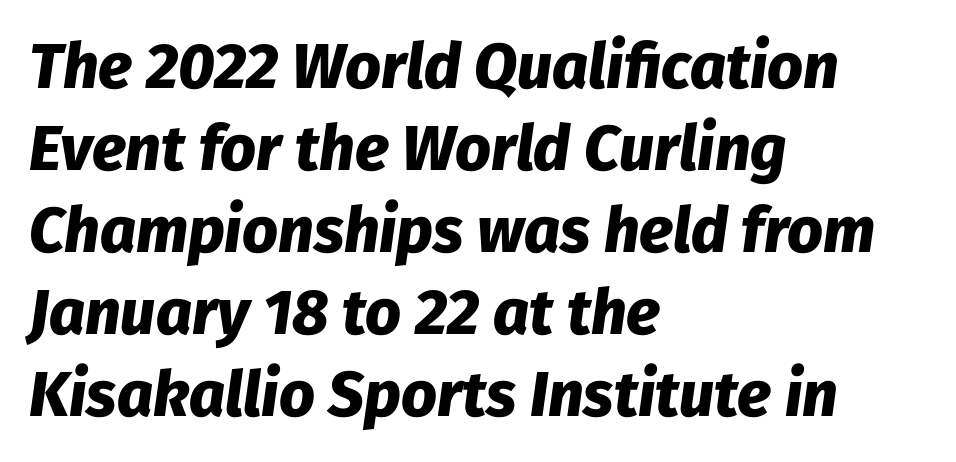
The image shows 63 px heavy type, italic (leaning right); set left-aligned, normal line spacing (1.3x), normal letter spacing, not underlined; low stroke contrast and a medium x-height.
